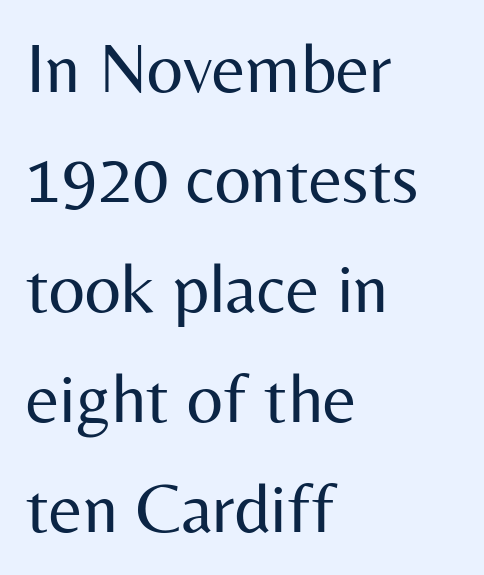
This sample has the flowing, uneven cadence of proportional lettering. The passage shown is not bold in any degree. Caption: multi-line text, flush left, ragged right. Are there feet on the stems? There aren't — it's a sans. Every stem runs plumb, perpendicular to the baseline.
